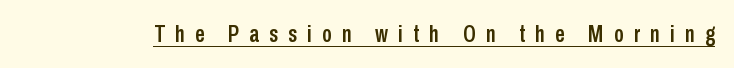
The image shows 24 px text type, upright; set unusually wide letter spacing (+0.43 em), underlined.
